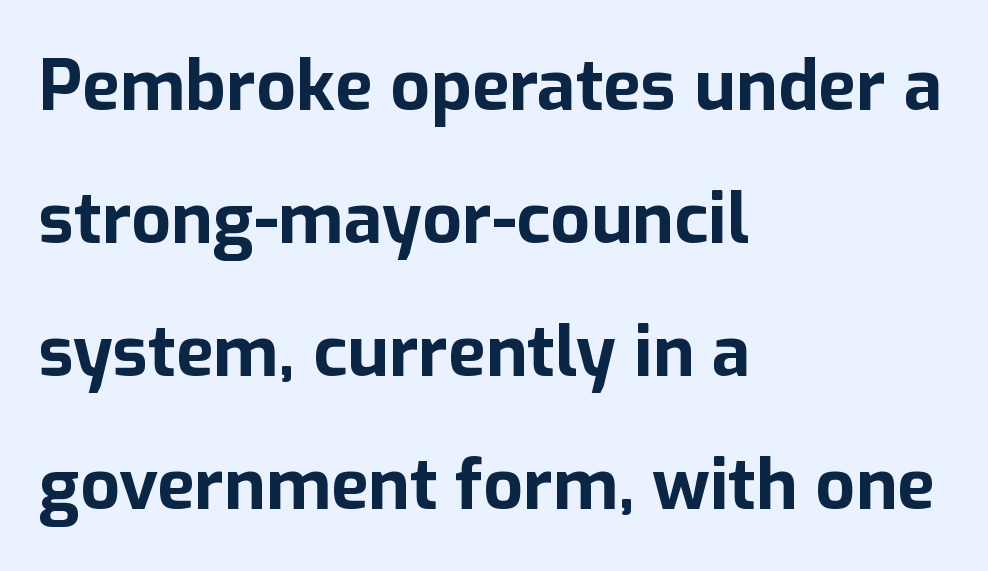
The font family rendered here belongs to the sans-serif group. Characters remain perfectly vertical along every line. The glyphs are unaccompanied by any horizontal stroke below them. Heft: maximum for text — a bold.
